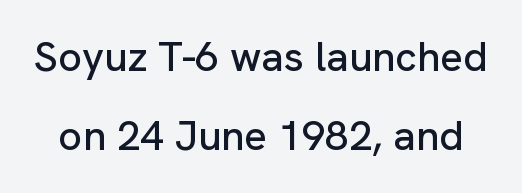
{"serif": "no", "italic": "no", "width": "normal", "stroke_contrast": "low", "x_height": "medium", "monospaced": "no", "underline": "no", "line_spacing_ratio": 1.89, "letter_spacing": "normal", "letter_spacing_em": 0.0, "glyph_px": 42}
